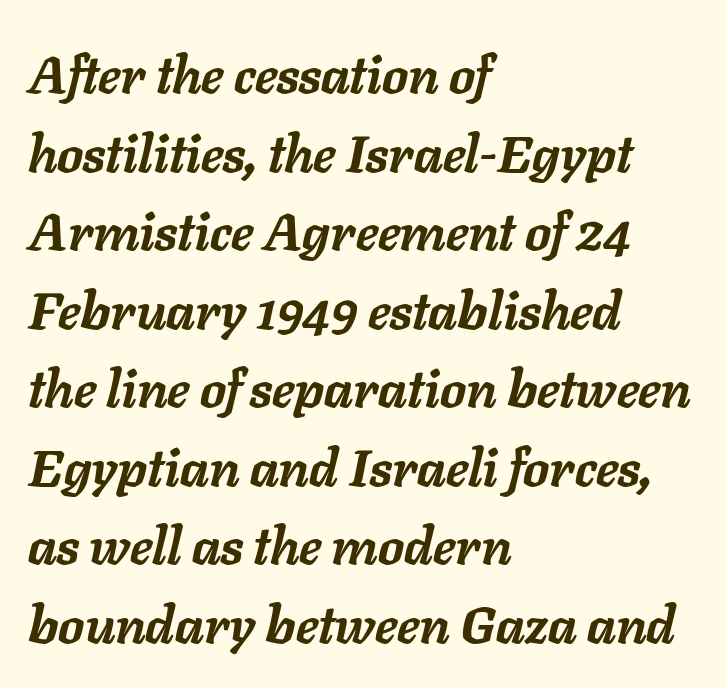
The image shows 52 px semibold type, italic (leaning right); set left-aligned, normal line spacing (1.51x), normal letter spacing, not underlined; low stroke contrast and a medium x-height.
